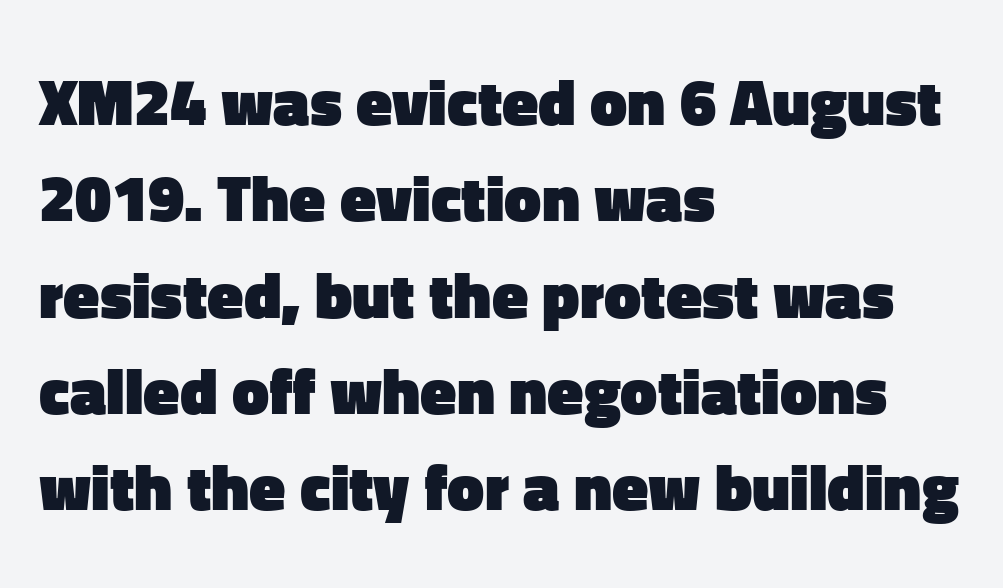
The glyphs have the mass of a bold cut. Leading matches the norm, producing a regular column. Only glyphs here, with clear space below each row. The paragraph shown leans on its left margin. Typographically, this falls in the sans-serif category. Looks like regular typesetting: each glyph gets only the width it needs.
